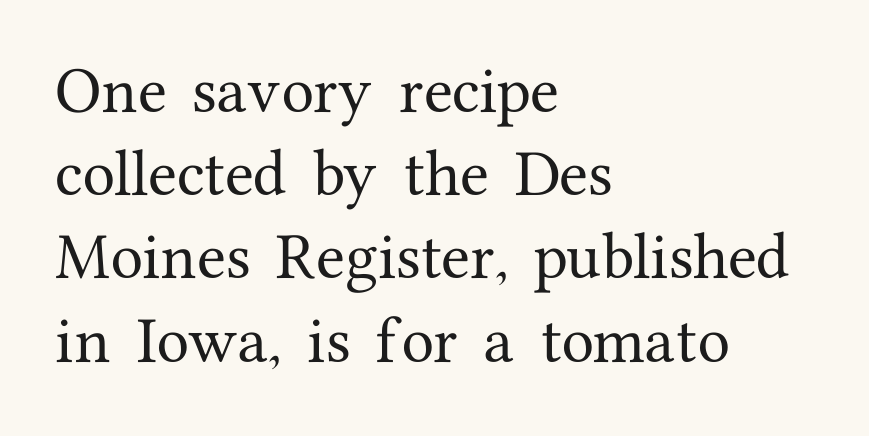
Short and long lines alike share a common starting point at left. Do the characters align in a grid? No, the font is proportional. Is this a sans? No — the strokes have serifs. Glance below the letters and you will spot only blank space. Vertical spacing — default.
